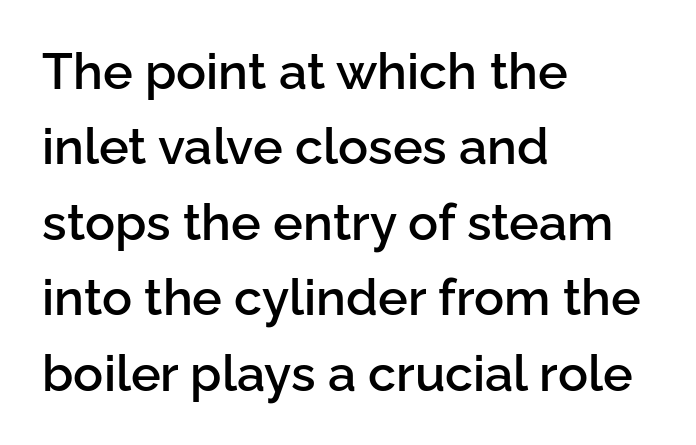
{"serif": "no", "italic": "no", "bold": "semi", "weight": "semibold", "width": "normal", "stroke_contrast": "low", "x_height": "medium", "monospaced": "no", "underline": "no", "align": "left", "line_spacing": "normal", "line_spacing_ratio": 1.51, "letter_spacing": "normal", "letter_spacing_em": 0.0, "glyph_px": 50}
